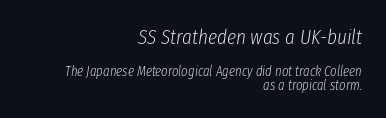
Line spacing here is tight. The initial chunk of copy outweighs the following chunk in type size. Default kerning and tracking; the words read as compact shapes. Right-aligned paragraph, ragged on the left. Every character sits at an angle, as italics do. Bold? No — there's no thickening of the strokes.
